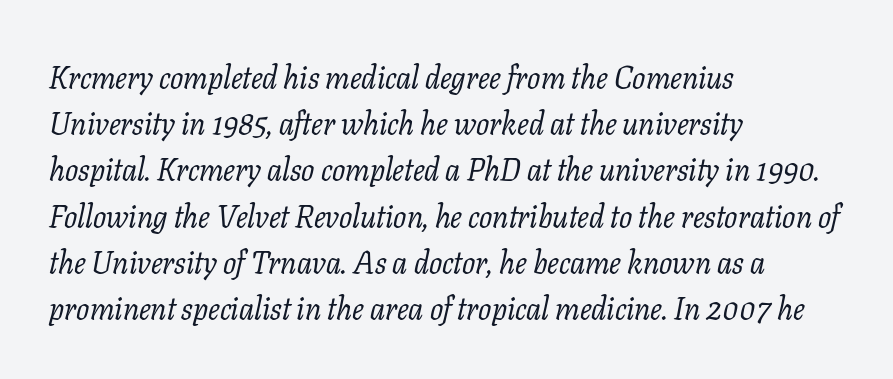
Q: Is the text bold? A: No.
Q: Is the text italic (slanted)? A: Yes, it leans right by about 11 degrees.
Q: Is the typeface a serif or a sans-serif typeface? A: Serif.
Q: Is the text underlined? A: No.
Q: How is the paragraph aligned? A: Left-aligned.
Q: Is the spacing between letters normal or unusually wide? A: Normal.
Q: Is the spacing between lines tight, normal or loose? A: Normal.
Q: Width (condensed, normal, or wide)? A: Normal.
Q: Stroke contrast? A: Low.
Q: x-height? A: Medium.
Q: Monospaced? A: No.
